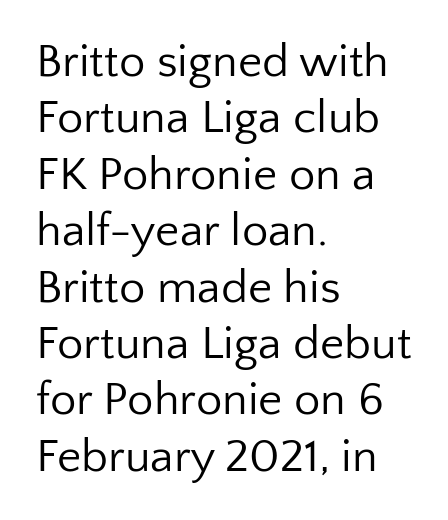
The image shows 47 px regular-weight sans-serif type, upright; set left-aligned, line spacing 1.2x, normal letter spacing, not underlined; low stroke contrast and a medium x-height.
